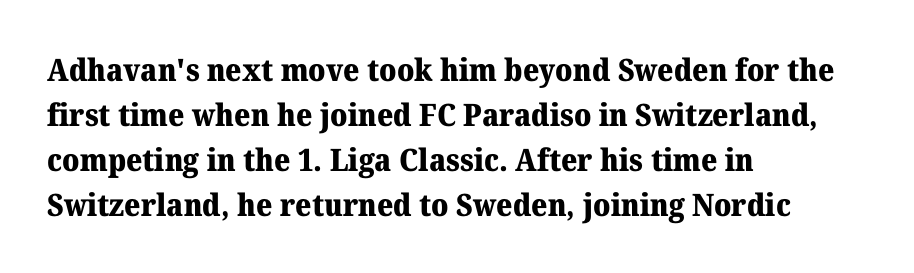
Q: Is the text bold? A: Yes.
Q: Is the text italic (slanted)? A: No, it is upright.
Q: Is the typeface a serif or a sans-serif typeface? A: Serif.
Q: Is the text underlined? A: No.
Q: How is the paragraph aligned? A: Left-aligned.
Q: Is the spacing between letters normal or unusually wide? A: Normal.
Q: Is the spacing between lines tight, normal or loose? A: Normal.
Q: Width (condensed, normal, or wide)? A: Normal.
Q: Stroke contrast? A: Medium.
Q: x-height? A: Medium.
Q: Monospaced? A: No.
